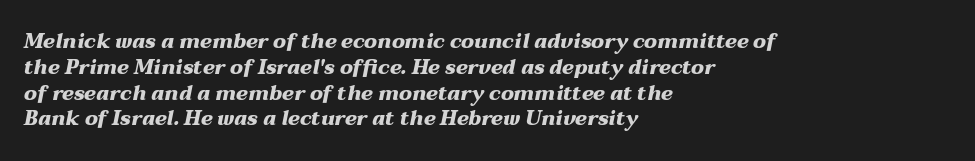
The image shows 20 px bold type, italic (leaning right); set left-aligned, normal line spacing (1.29x), normal letter spacing, not underlined.
